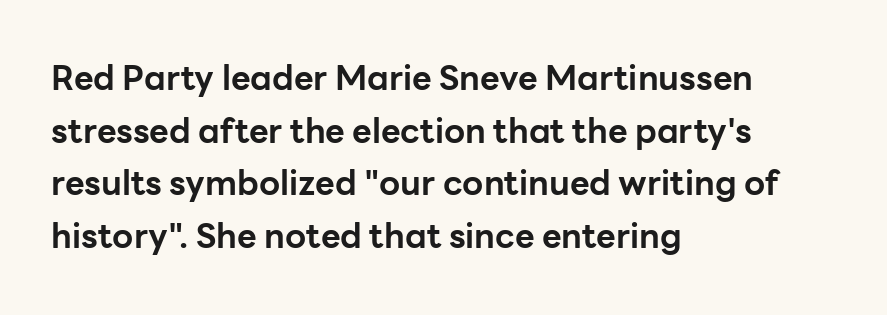
{"serif": "no", "italic": "no", "bold": "yes", "weight": "bold", "width": "normal", "stroke_contrast": "low", "x_height": "medium", "monospaced": "no", "underline": "no", "align": "left", "line_spacing": "normal", "line_spacing_ratio": 1.55, "letter_spacing": "normal", "letter_spacing_em": 0.0, "glyph_px": 34}
